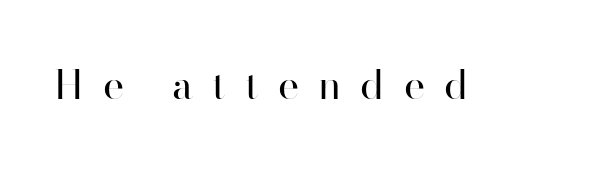
{"serif": "no", "italic": "no", "bold": "no", "weight": "regular", "width": "normal", "stroke_contrast": "high", "x_height": "small", "monospaced": "no", "underline": "no", "letter_spacing": "wide", "letter_spacing_em": 0.48, "glyph_px": 40}
